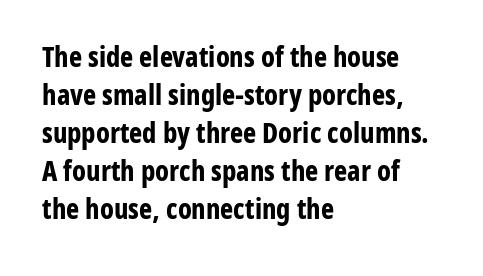
{"serif": "no", "italic": "no", "bold": "yes", "weight": "bold", "width": "condensed", "stroke_contrast": "low", "x_height": "medium", "monospaced": "no", "underline": "no", "align": "left", "line_spacing": "normal", "line_spacing_ratio": 1.36, "letter_spacing": "normal", "letter_spacing_em": 0.0, "glyph_px": 28}
